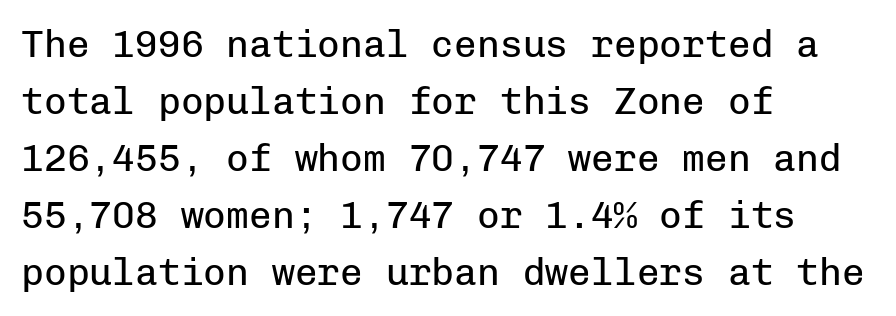
Q: Is the text bold? A: No.
Q: Is the text italic (slanted)? A: No, it is upright.
Q: Is the typeface a serif or a sans-serif typeface? A: Sans-serif.
Q: Is the text underlined? A: No.
Q: How is the paragraph aligned? A: Left-aligned.
Q: Is the spacing between letters normal or unusually wide? A: Normal.
Q: Is the spacing between lines tight, normal or loose? A: Normal.
Q: Width (condensed, normal, or wide)? A: Normal.
Q: Stroke contrast? A: Low.
Q: x-height? A: Medium.
Q: Monospaced? A: Yes.
